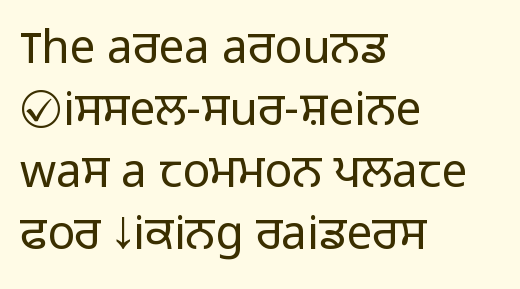
The image shows 46 px light sans-serif type, upright; set left-aligned, normal line spacing (1.35x), normal letter spacing, not underlined; low stroke contrast and a medium x-height.
